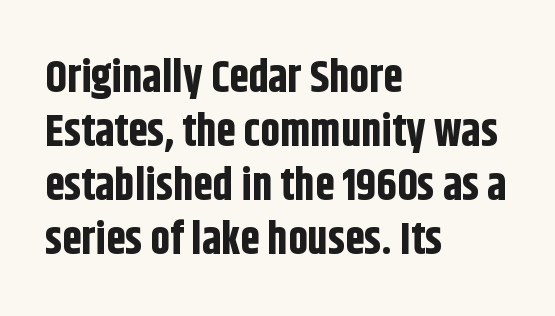
{"serif": "no", "italic": "no", "bold": "yes", "weight": "bold", "width": "condensed", "stroke_contrast": "low", "x_height": "large", "monospaced": "no", "underline": "no", "align": "left", "line_spacing_ratio": 1.23, "letter_spacing": "normal", "letter_spacing_em": 0.0, "glyph_px": 44}
